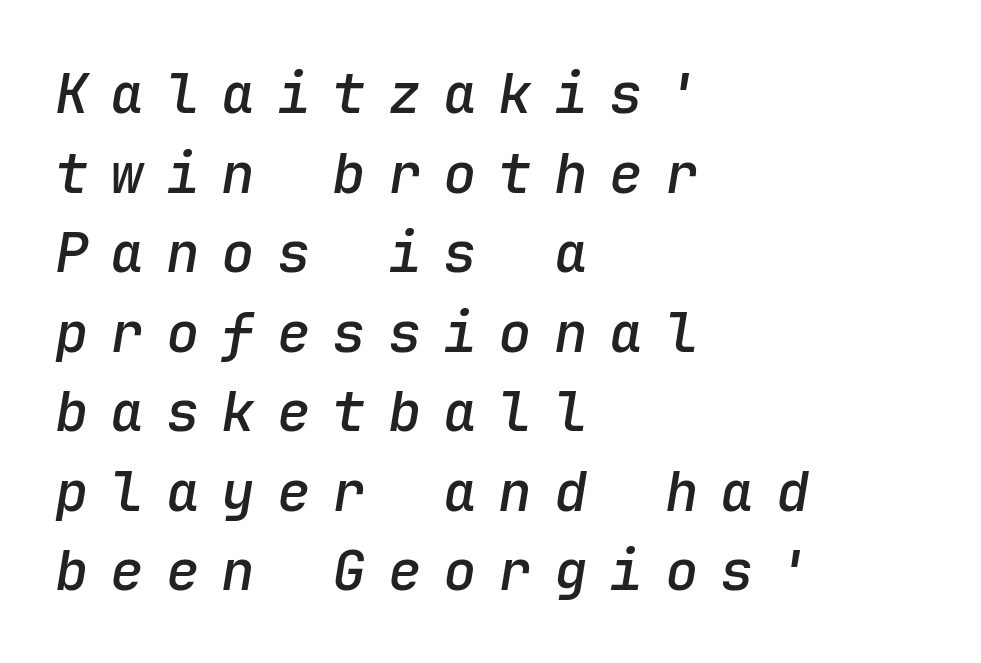
{"italic": "yes", "lean": "right", "slant_degrees": 9, "bold": "semi", "weight": "semibold", "width": "normal", "stroke_contrast": "low", "x_height": "medium", "monospaced": "yes", "underline": "no", "align": "left", "line_spacing": "normal", "line_spacing_ratio": 1.42, "letter_spacing": "wide", "letter_spacing_em": 0.39, "glyph_px": 56}
